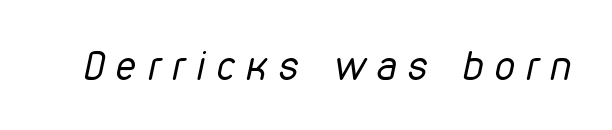
Nothing heavy about these letters — not bold at all. The specimen reads as italic at a glance. The rendering uses natural spacing where letterforms have individual widths. These lines have a slow, spaced-out rhythm from letter to letter. The gap between lines stays unmarked.
